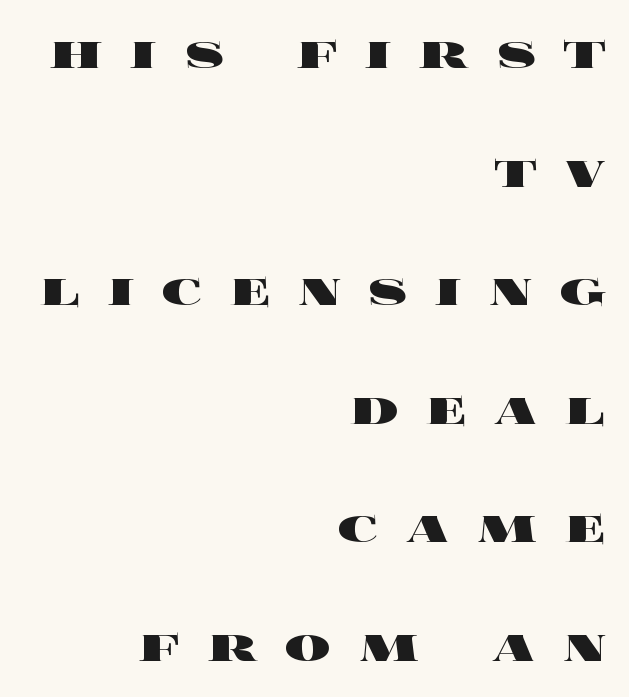
{"italic": "no", "bold": "yes", "weight": "heavy", "width": "wide", "x_height": "large", "monospaced": "no", "underline": "no", "align": "right", "line_spacing": "loose", "line_spacing_ratio": 2.08, "letter_spacing": "wide", "letter_spacing_em": 0.48, "glyph_px": 57}
